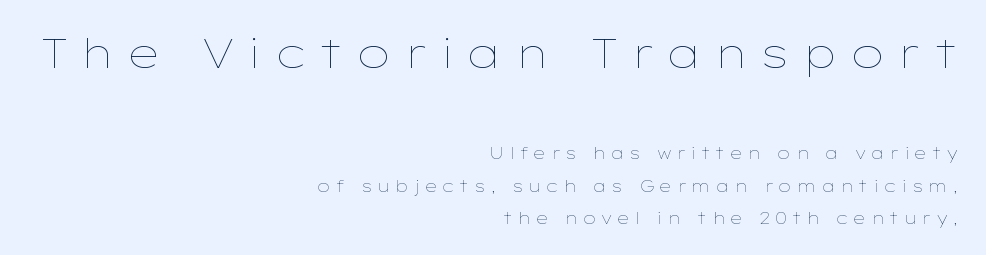
{"italic": "no", "bold": "no", "weight": "thin", "width": "wide", "stroke_contrast": "low", "x_height": "medium", "monospaced": "no", "underline": "no", "align": "right", "line_spacing": "loose", "line_spacing_ratio": 2.03, "letter_spacing": "wide", "letter_spacing_em": 0.27, "larger_block": "first", "size_ratio": 2.56, "glyph_px": 41}
